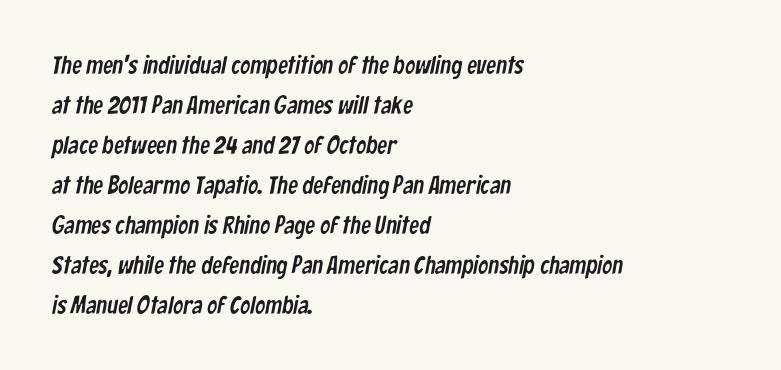
The image shows 25 px text type; set left-aligned, normal line spacing (1.6x), normal letter spacing, not underlined.
